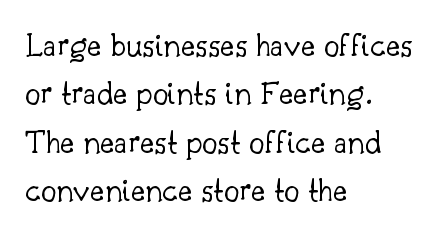
{"italic": "no", "bold": "no", "weight": "light", "width": "normal", "stroke_contrast": "low", "x_height": "small", "monospaced": "no", "underline": "no", "align": "left", "line_spacing": "normal", "line_spacing_ratio": 1.42, "letter_spacing": "normal", "letter_spacing_em": 0.0, "glyph_px": 34}
